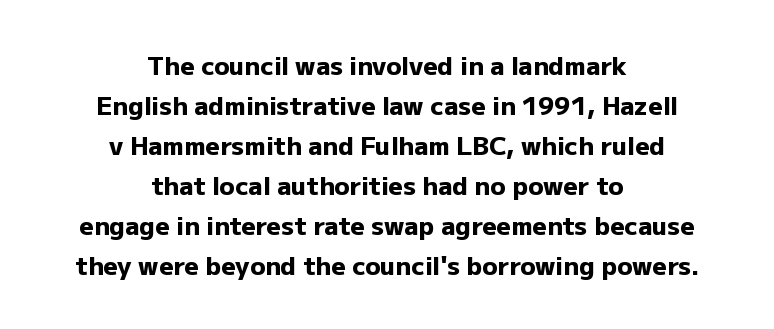
Q: Is the text bold? A: Yes.
Q: Is the text italic (slanted)? A: No, it is upright.
Q: Is the text underlined? A: No.
Q: How is the paragraph aligned? A: Centered.
Q: Is the spacing between letters normal or unusually wide? A: Normal.
Q: Is the spacing between lines tight, normal or loose? A: Normal.
